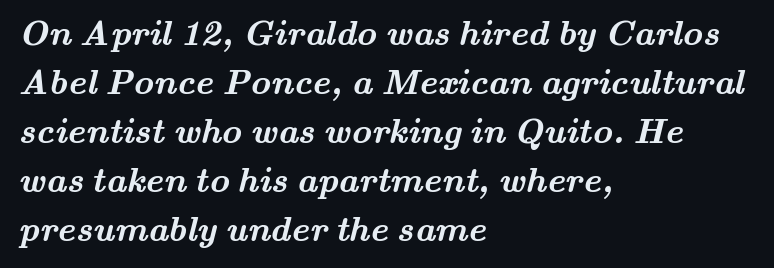
The image shows 35 px semibold, wide serif type; set left-aligned, normal line spacing (1.4x), normal letter spacing, not underlined; medium stroke contrast and a small x-height.
